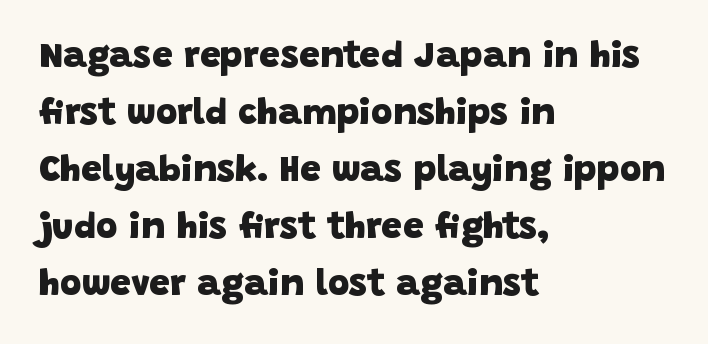
The face used here has the dense, thick strokes of a bold. The letters advance in unequal steps, a hallmark of proportional type. The gaps between neighbouring characters are ordinary and unremarkable. The space beneath each line is pristine and unruled. Which margin do the lines hug? The left one — the right edge is uneven.
